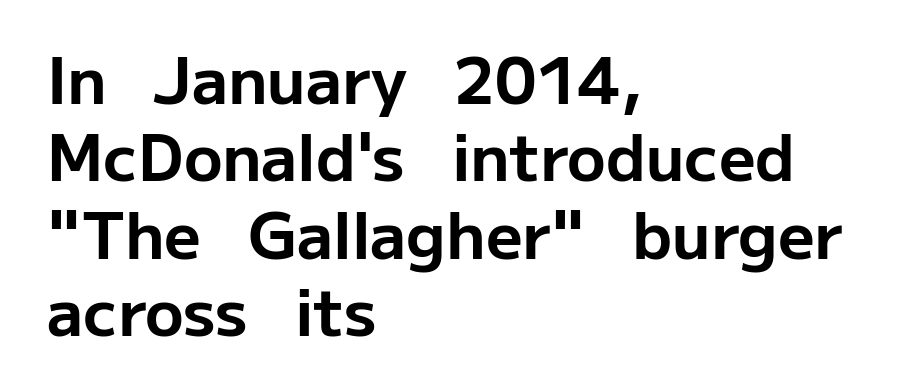
Examine the stroke ends and you'll find no serifs. Designer's note — italics off, roman on. Rule under the text: the space is simply empty. The rendering uses natural spacing where letterforms have individual widths. This is heavy type, rendered in bold.
